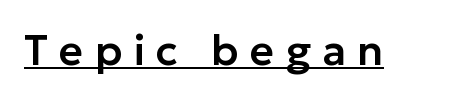
{"serif": "no", "italic": "no", "width": "normal", "stroke_contrast": "low", "x_height": "medium", "monospaced": "no", "underline": "yes", "letter_spacing": "wide", "letter_spacing_em": 0.27, "glyph_px": 42}
